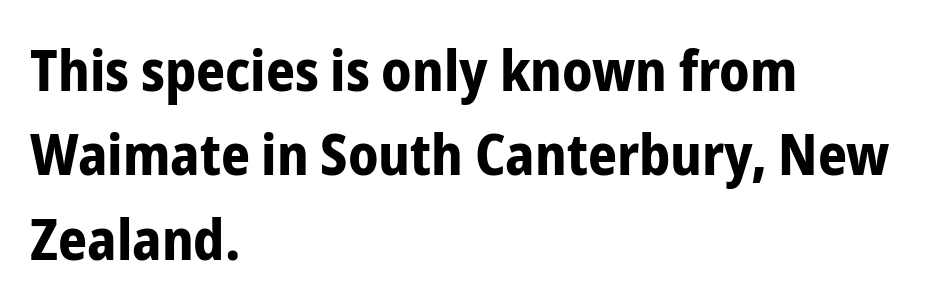
{"serif": "no", "italic": "no", "bold": "yes", "weight": "bold", "width": "condensed", "stroke_contrast": "low", "x_height": "medium", "monospaced": "no", "underline": "no", "align": "left", "line_spacing": "normal", "line_spacing_ratio": 1.48, "letter_spacing": "normal", "letter_spacing_em": 0.0, "glyph_px": 57}
